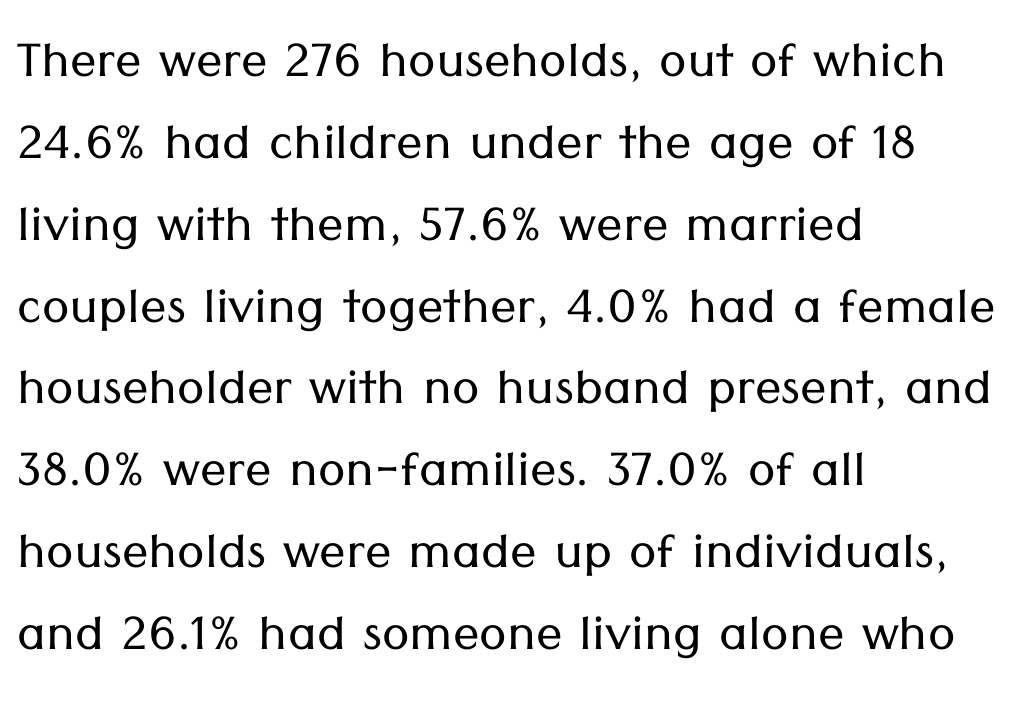
{"serif": "no", "italic": "no", "bold": "no", "weight": "light", "width": "normal", "stroke_contrast": "low", "x_height": "medium", "monospaced": "no", "underline": "no", "align": "left", "line_spacing_ratio": 1.24, "letter_spacing": "normal", "letter_spacing_em": 0.0, "glyph_px": 66}
